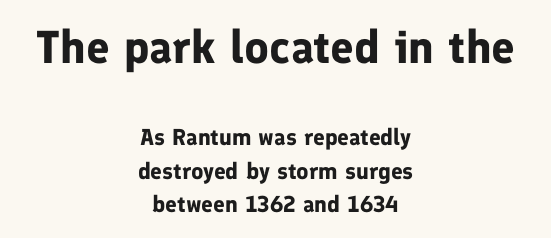
The image shows 46 px bold sans-serif type, upright; set centered, normal line spacing (1.46x), normal letter spacing, not underlined; the first (top) block is 2.0x larger; low stroke contrast and a medium x-height.
